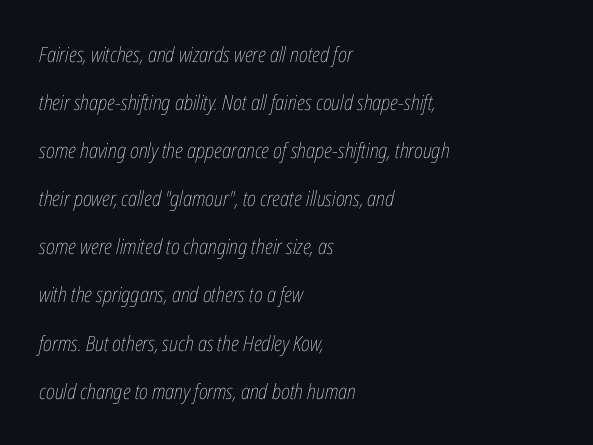
{"italic": "yes", "lean": "right", "slant_degrees": 12, "bold": "no", "underline": "no", "align": "left", "line_spacing": "loose", "line_spacing_ratio": 2.29, "letter_spacing": "normal", "letter_spacing_em": 0.0, "glyph_px": 21}
